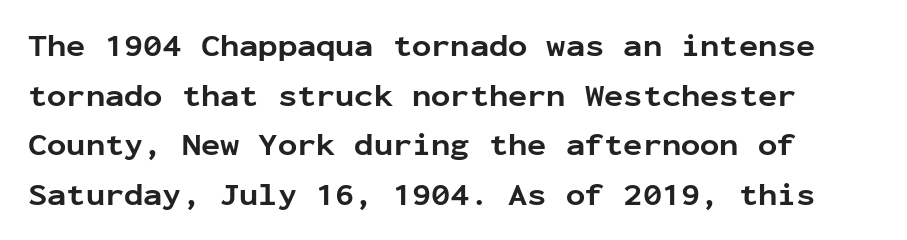
{"serif": "no", "italic": "no", "bold": "yes", "weight": "bold", "width": "normal", "stroke_contrast": "low", "x_height": "medium", "monospaced": "yes", "underline": "no", "line_spacing": "normal", "line_spacing_ratio": 1.55, "letter_spacing": "normal", "letter_spacing_em": 0.0, "glyph_px": 32}
